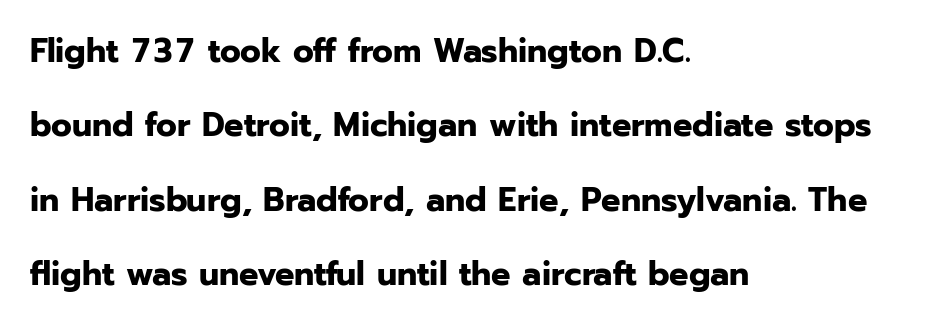
Leftover space on each line is placed entirely after the last word. This is the regular roman posture of the typeface. Are there feet on the stems? There aren't — it's a sans. Note the varied advance widths — an 'i' is clearly narrower than an 'm'.
